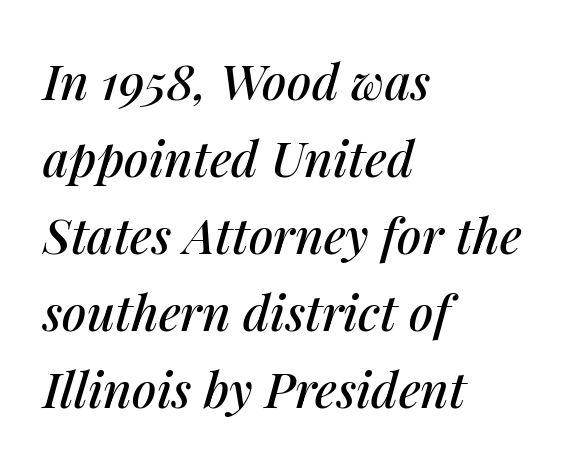
The image shows 49 px text type, italic (leaning right); set left-aligned, normal line spacing (1.57x), normal letter spacing, not underlined; medium stroke contrast and a medium x-height.
